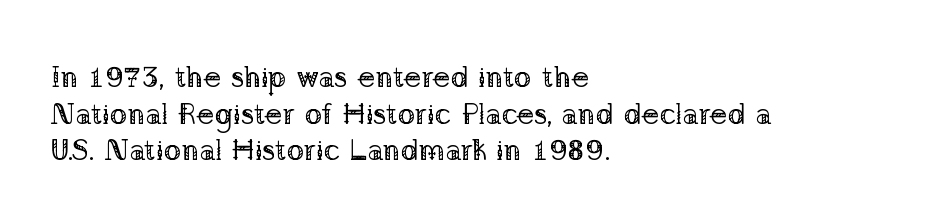
{"serif": "yes", "italic": "no", "bold": "no", "weight": "regular", "width": "normal", "stroke_contrast": "low", "x_height": "medium", "monospaced": "no", "underline": "no", "align": "left", "line_spacing_ratio": 1.22, "letter_spacing": "normal", "letter_spacing_em": 0.0, "glyph_px": 30}
